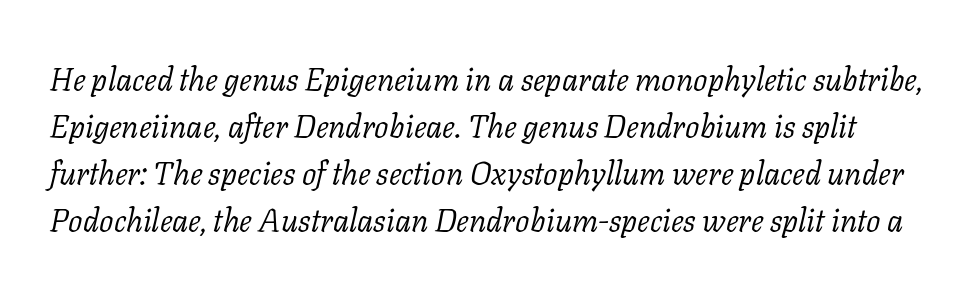
{"serif": "yes", "italic": "yes", "lean": "right", "slant_degrees": 11, "bold": "no", "weight": "light", "width": "normal", "stroke_contrast": "low", "x_height": "medium", "monospaced": "no", "underline": "no", "line_spacing": "normal", "line_spacing_ratio": 1.47, "letter_spacing": "normal", "letter_spacing_em": 0.0, "glyph_px": 32}
